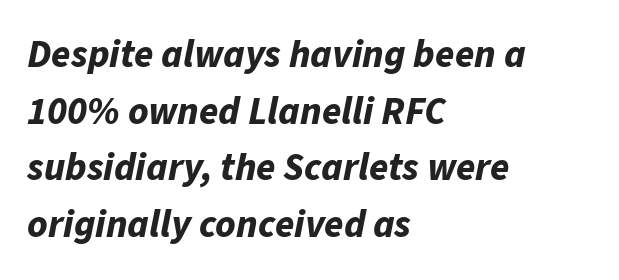
Only glyphs here, with clear space below each row. The letters are slanted; this is an italic face. Here the designer chose a conventional face with non-uniform glyph widths. The glyphs have the mass of a bold cut. Glyph-to-glyph distance matches everyday printed text. If you measured baseline to baseline, you'd find a middling distance.
